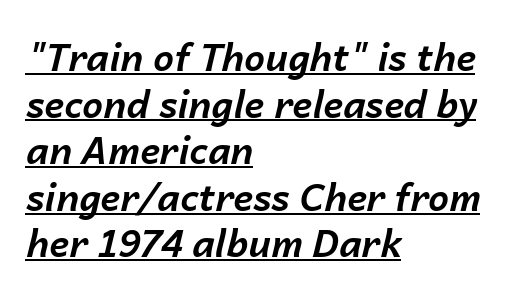
{"italic": "yes", "lean": "right", "slant_degrees": 14, "bold": "yes", "weight": "bold", "width": "normal", "stroke_contrast": "low", "x_height": "medium", "monospaced": "no", "underline": "yes", "align": "left", "line_spacing": "normal", "line_spacing_ratio": 1.26, "letter_spacing": "normal", "letter_spacing_em": 0.0, "glyph_px": 37}
